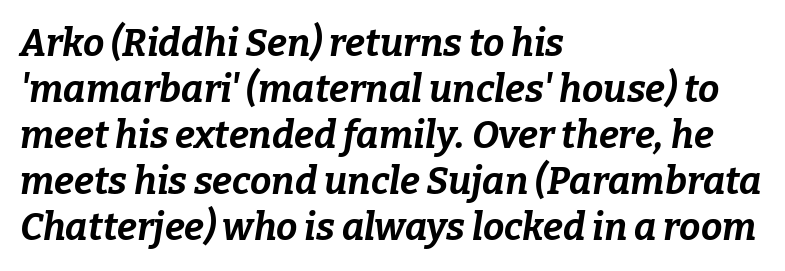
{"italic": "yes", "lean": "right", "slant_degrees": 9, "bold": "yes", "weight": "bold", "width": "normal", "stroke_contrast": "low", "x_height": "medium", "monospaced": "no", "underline": "no", "align": "left", "line_spacing_ratio": 1.21, "letter_spacing": "normal", "letter_spacing_em": 0.0, "glyph_px": 38}
